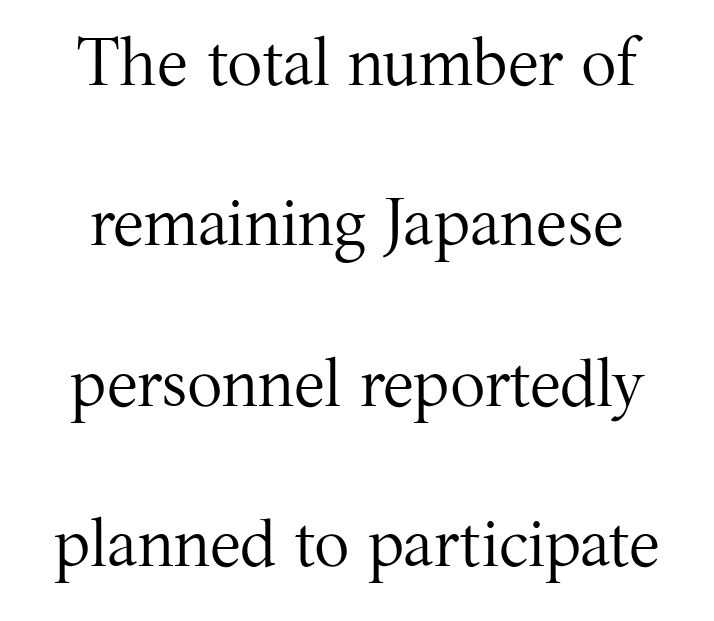
{"serif": "yes", "italic": "no", "bold": "no", "weight": "regular", "width": "normal", "stroke_contrast": "medium", "x_height": "medium", "monospaced": "no", "underline": "no", "line_spacing": "loose", "line_spacing_ratio": 2.43, "letter_spacing": "normal", "letter_spacing_em": 0.0, "glyph_px": 66}
